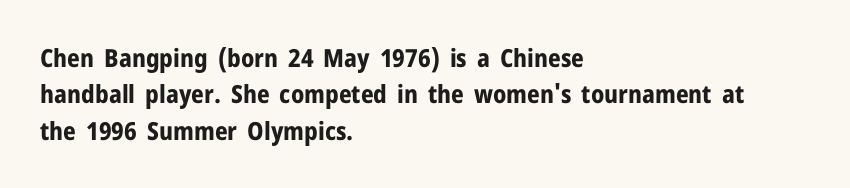
Q: Is the text bold? A: Yes.
Q: Is the text italic (slanted)? A: No, it is upright.
Q: Is the text underlined? A: No.
Q: How is the paragraph aligned? A: Left-aligned.
Q: Is the spacing between letters normal or unusually wide? A: Normal.
Q: Is the spacing between lines tight, normal or loose? A: Normal.
